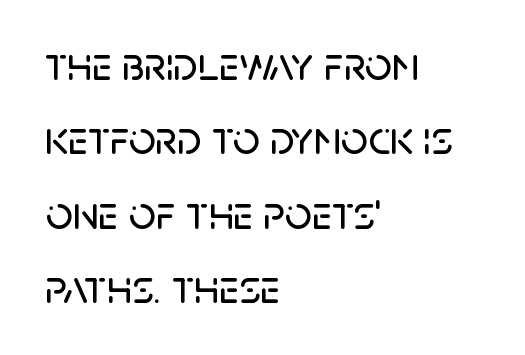
These lines are rendered in a variable-pitch font. The space between consecutive lines is moderate. Honestly, the letter spacing is just normal — you wouldn't notice it. No feet cap the strokes, marking this as sans-serif type. Italic: no, the glyphs are upright roman. Has an underline been added? It has not.
